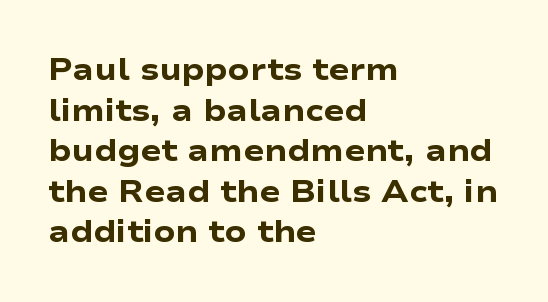
A classic flush-left, rag-right setting is used for this passage. Vertical spacing — default. Varying glyph widths throughout — classic text-font behaviour. Posture: vertical. Beneath every word, the page is bare.
